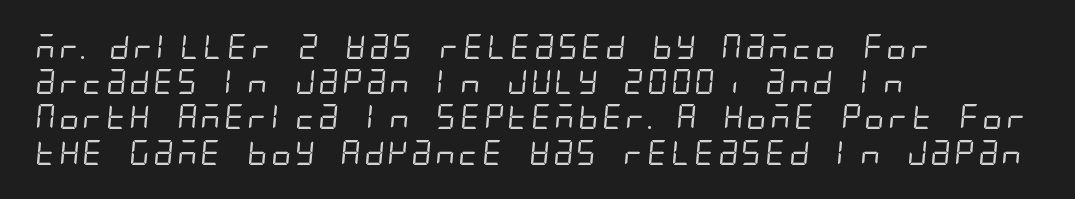
{"bold": "no", "underline": "no", "align": "left", "line_spacing": "normal", "line_spacing_ratio": 1.41, "letter_spacing": "normal", "letter_spacing_em": 0.0, "glyph_px": 25}
